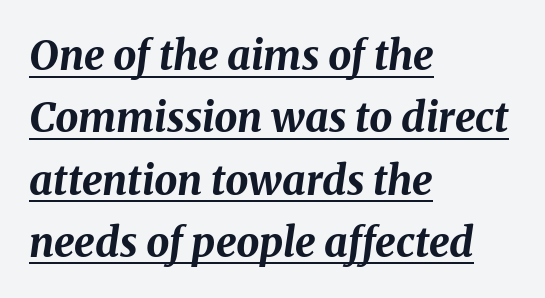
Left-aligned paragraph, ragged on the right. Posture: slanted. Here the designer chose a conventional face with non-uniform glyph widths. You'd pick this weight for a headline — it's a proper bold.
